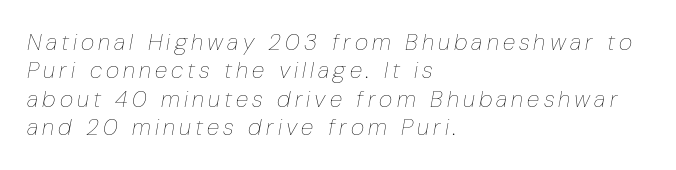
Q: Is the text bold? A: No.
Q: Is the text italic (slanted)? A: Yes, it leans right by about 10 degrees.
Q: Is the text underlined? A: No.
Q: How is the paragraph aligned? A: Left-aligned.
